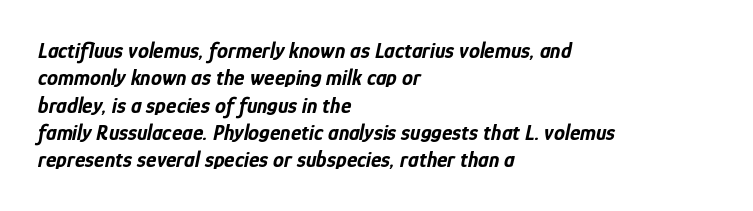
Q: Is the text bold? A: Yes.
Q: Is the text italic (slanted)? A: Yes, it leans right by about 12 degrees.
Q: Is the text underlined? A: No.
Q: How is the paragraph aligned? A: Left-aligned.
Q: Is the spacing between letters normal or unusually wide? A: Normal.
